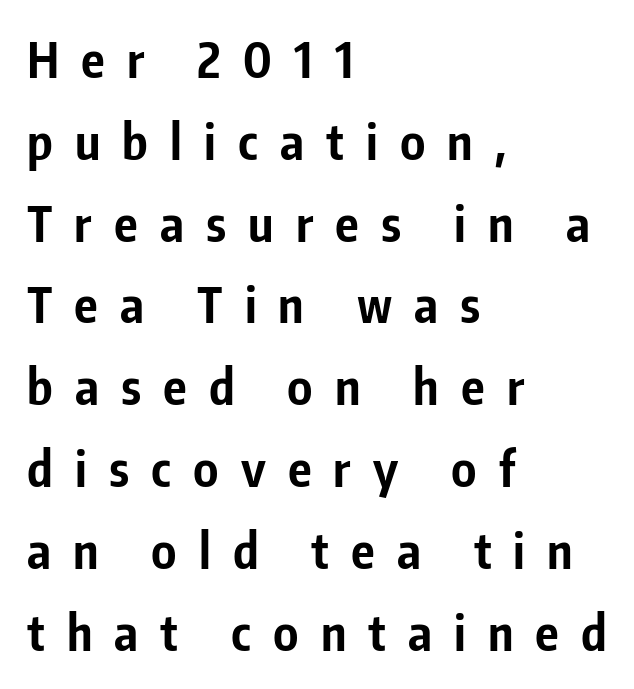
Font category for this specimen: sans-serif. The font's upright variant was chosen for this text. Weight: bold. Reading down the block, your eye returns to a fixed left position each line. Inter-character spacing is expanded well beyond the font's built-in metrics.
